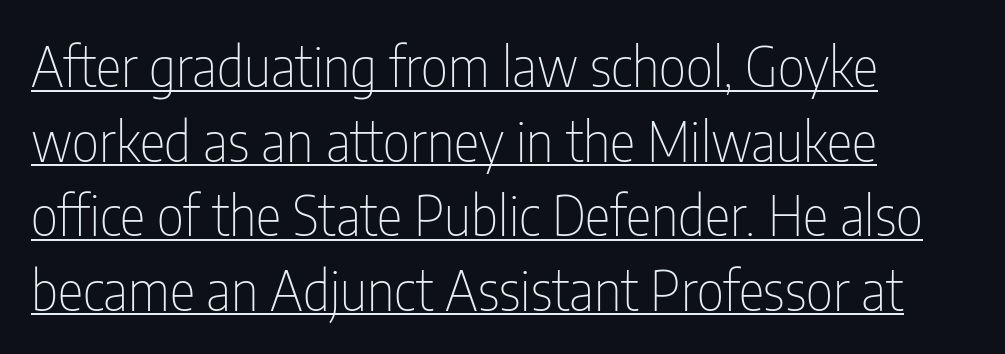
{"serif": "no", "italic": "no", "bold": "no", "weight": "thin", "width": "condensed", "stroke_contrast": "low", "x_height": "medium", "monospaced": "no", "underline": "yes", "align": "left", "line_spacing": "normal", "line_spacing_ratio": 1.38, "letter_spacing": "normal", "letter_spacing_em": 0.0, "glyph_px": 54}
